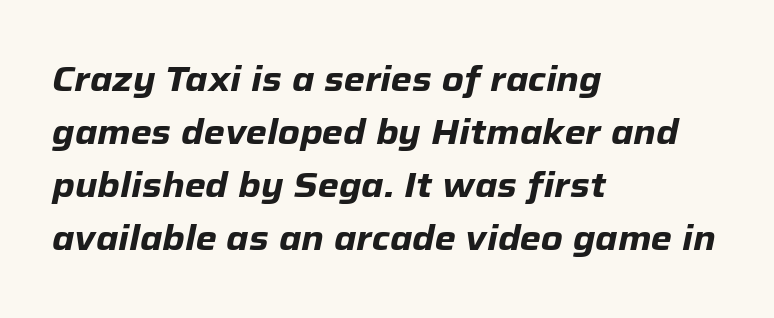
The image shows 34 px heavy type, italic (leaning right); set left-aligned, normal line spacing (1.56x), normal letter spacing, not underlined; low stroke contrast and a medium x-height.
